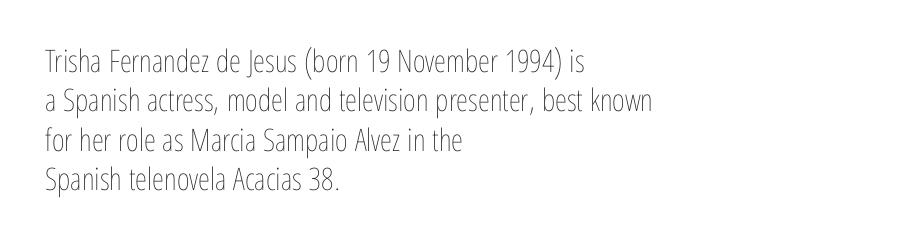
This sample has the flowing, uneven cadence of proportional lettering. The passage shown stacks its lines at a standard gap. Alignment: flush left. Letter spacing: default. The typeface has the unassuming heft of standard copy or less. Just letters on the line, the space beneath them empty.
